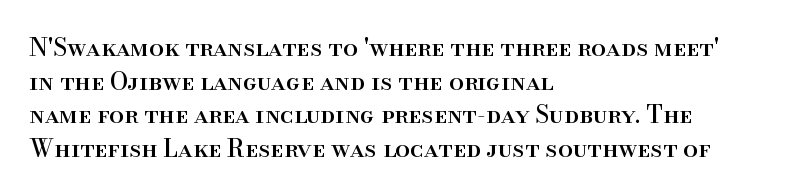
Leading matches the norm, producing a regular column. Every stem runs plumb, perpendicular to the baseline. Underline: absent. In CSS terms this would be text-align: left. Here the glyphs are tracked normally, forming tight word shapes.
